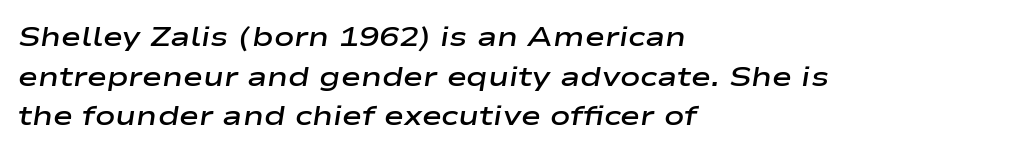
The image shows 27 px text type, italic (leaning right); set left-aligned, normal line spacing (1.47x), normal letter spacing, not underlined.
